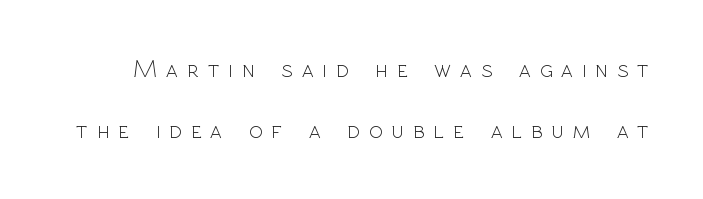
The font's upright variant was chosen for this text. The gap between lines stays unmarked. The vertical gap from one line to the next is large. The strokes are not fattened; the text isn't bold. The tracking jumps out immediately: characters are airy and widely separated.
